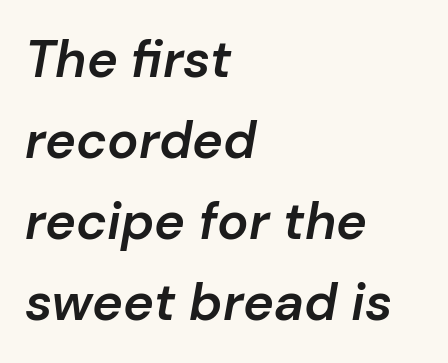
Q: Is the text bold? A: Semi-bold.
Q: Is the text italic (slanted)? A: Yes, it leans right by about 10 degrees.
Q: Is the text underlined? A: No.
Q: How is the paragraph aligned? A: Left-aligned.
Q: Is the spacing between letters normal or unusually wide? A: Normal.
Q: Is the spacing between lines tight, normal or loose? A: Normal.
Q: Width (condensed, normal, or wide)? A: Normal.
Q: Stroke contrast? A: Low.
Q: x-height? A: Medium.
Q: Monospaced? A: No.
